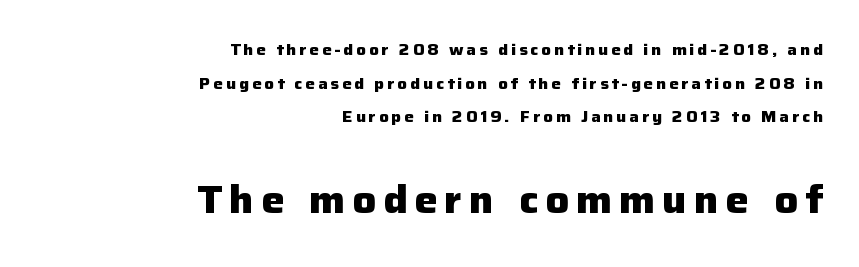
The paragraph shown leans on its right margin. Plenty of ink on the page — the face is bold. You can tell from the bare stems that sans-serif type was used. Style check: upright. The more generous point size was reserved for the lower chunk.
